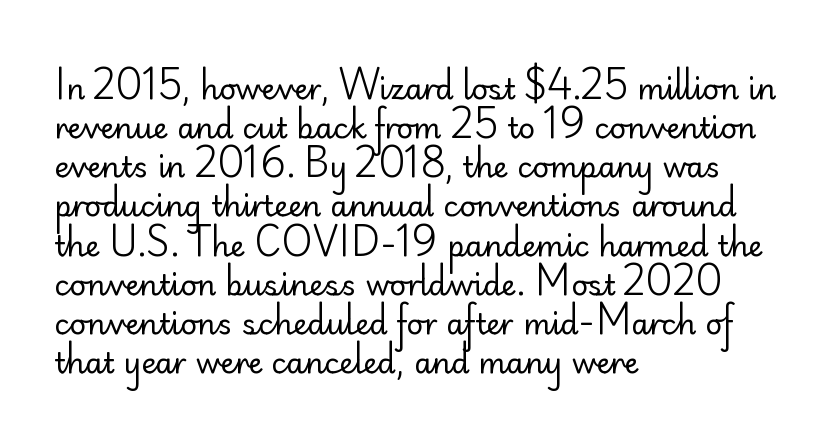
{"serif": "no", "italic": "no", "bold": "no", "weight": "regular", "width": "normal", "stroke_contrast": "low", "x_height": "small", "monospaced": "no", "underline": "no", "align": "left", "line_spacing": "normal", "line_spacing_ratio": 1.35, "letter_spacing": "normal", "letter_spacing_em": 0.0, "glyph_px": 29}
